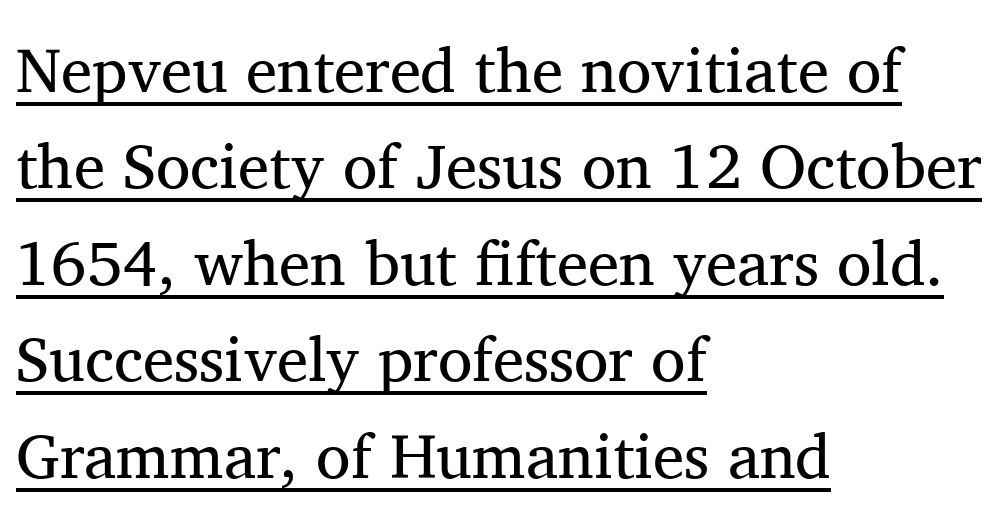
Q: Is the text bold? A: No.
Q: Is the text italic (slanted)? A: No, it is upright.
Q: Is the typeface a serif or a sans-serif typeface? A: Serif.
Q: Is the text underlined? A: Yes.
Q: How is the paragraph aligned? A: Left-aligned.
Q: Is the spacing between letters normal or unusually wide? A: Normal.
Q: Is the spacing between lines tight, normal or loose? A: Normal.
Q: Width (condensed, normal, or wide)? A: Normal.
Q: Stroke contrast? A: Medium.
Q: x-height? A: Medium.
Q: Monospaced? A: No.
